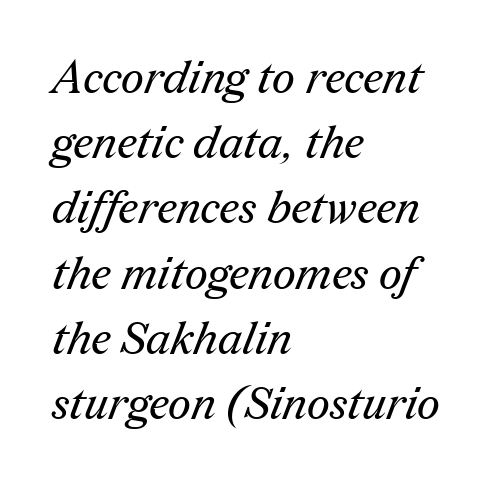
The image shows 45 px regular-weight serif type; set left-aligned, normal line spacing (1.45x), normal letter spacing, not underlined; medium stroke contrast and a medium x-height.
